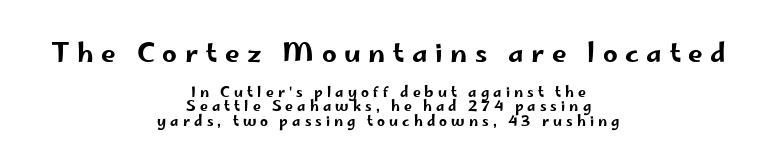
{"italic": "no", "underline": "no", "align": "center", "line_spacing": "tight", "line_spacing_ratio": 1.04, "letter_spacing": "wide", "letter_spacing_em": 0.29, "larger_block": "first", "size_ratio": 1.86, "glyph_px": 26}
